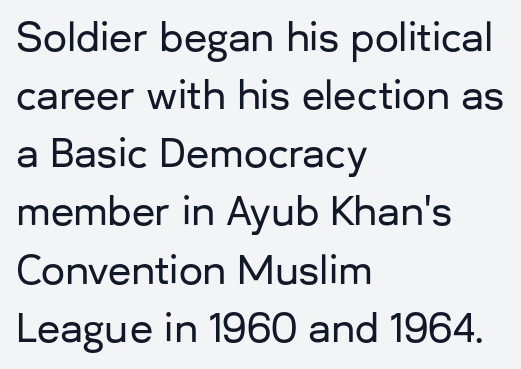
Tracking value appears to be zero — textbook default spacing. The letters carry no serifs — their stems end cleanly without finishing strokes. Regular leading. Check the space under the baseline: it is left empty. The lettering stays uniformly vertical, giving the passage a roman look.
